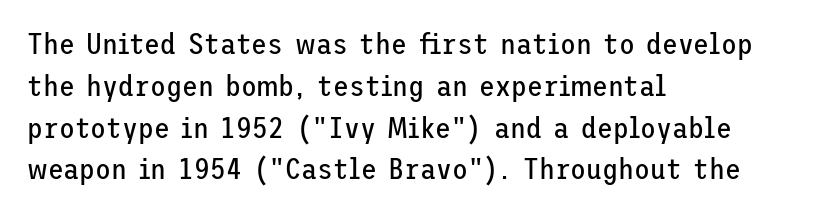
The image shows 29 px regular-weight sans-serif type, upright; set left-aligned, normal line spacing (1.44x), normal letter spacing, not underlined; low stroke contrast and a medium x-height.
